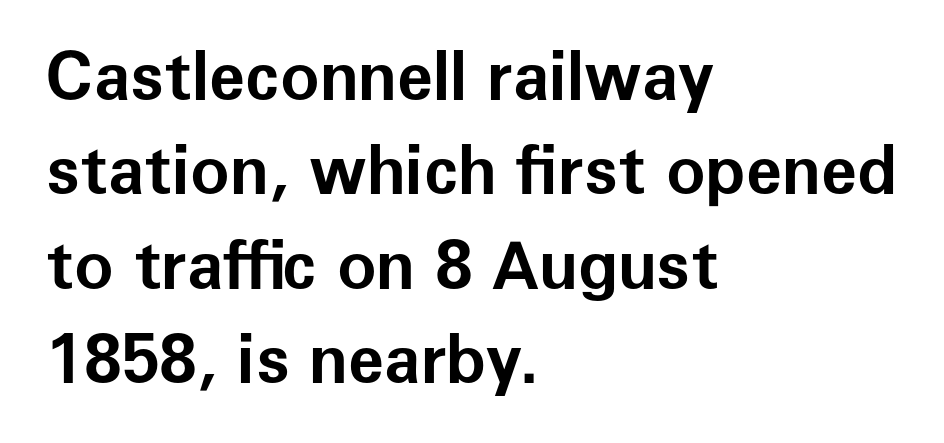
The image shows 66 px bold sans-serif type, upright; set left-aligned, normal line spacing (1.43x), normal letter spacing, not underlined; low stroke contrast and a medium x-height.
